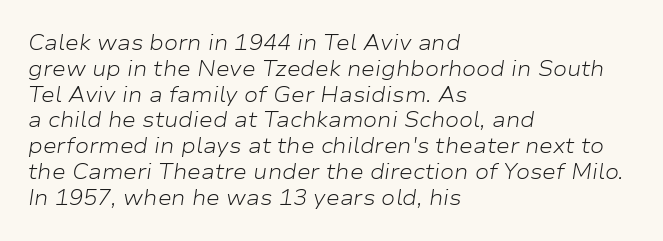
This rendering leaves character spacing at its baseline value. Which margin do the lines hug? The left one — the right edge is uneven. Lines of text with bare space underneath. Is this a heavy cut? Hardly; it is regular or lighter.
